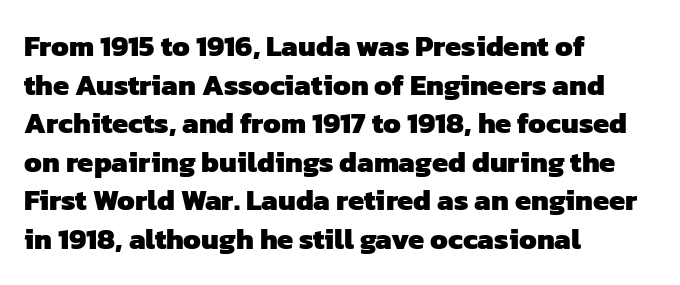
{"serif": "no", "bold": "yes", "weight": "heavy", "width": "normal", "stroke_contrast": "low", "x_height": "medium", "monospaced": "no", "underline": "no", "align": "left", "line_spacing": "normal", "line_spacing_ratio": 1.33, "letter_spacing": "normal", "letter_spacing_em": 0.0, "glyph_px": 29}
